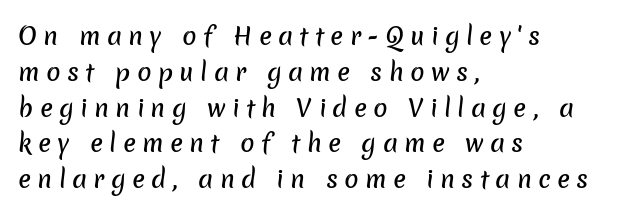
The image shows 24 px text type; set left-aligned, normal line spacing (1.49x), unusually wide letter spacing (+0.26 em), not underlined.
